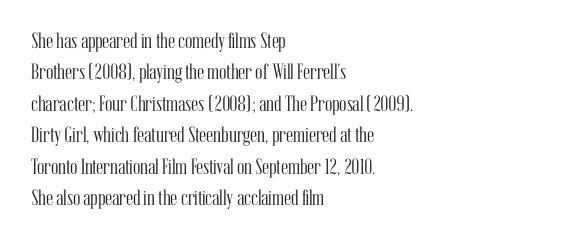
{"italic": "no", "bold": "no", "underline": "no", "align": "left", "line_spacing": "normal", "line_spacing_ratio": 1.43, "letter_spacing": "normal", "letter_spacing_em": 0.0, "glyph_px": 22}
